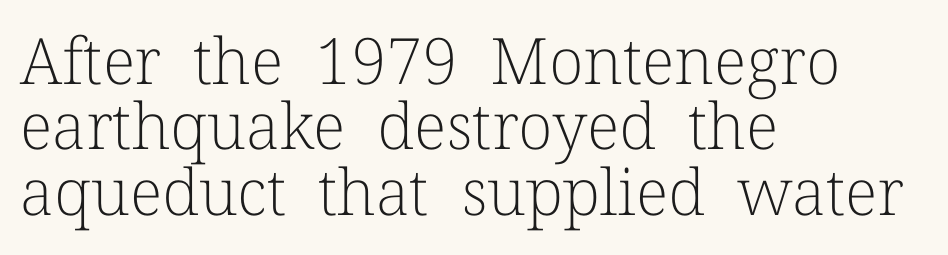
The image shows 64 px light serif type, upright; set left-aligned, tight line spacing (1.02x), normal letter spacing, not underlined; low stroke contrast and a medium x-height.
